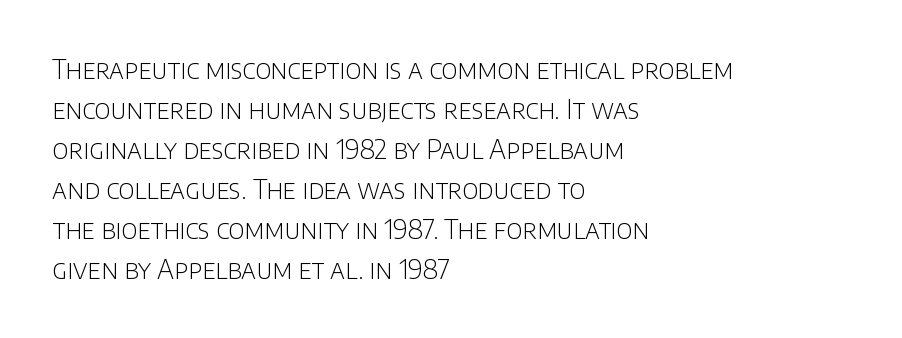
Descender tails drop into unmarked territory. Stroke mass is kept to a normal reading level or below. Default kerning and tracking; the words read as compact shapes. Teacher's note: observe the even left margin — that is flush-left alignment.
